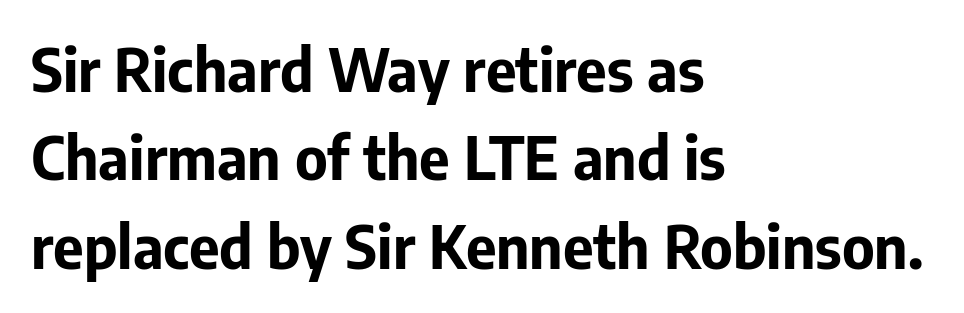
Q: Is the text bold? A: Yes.
Q: Is the text italic (slanted)? A: No, it is upright.
Q: Is the typeface a serif or a sans-serif typeface? A: Sans-serif.
Q: Is the text underlined? A: No.
Q: How is the paragraph aligned? A: Left-aligned.
Q: Is the spacing between letters normal or unusually wide? A: Normal.
Q: Is the spacing between lines tight, normal or loose? A: Normal.
Q: Width (condensed, normal, or wide)? A: Normal.
Q: Stroke contrast? A: Low.
Q: x-height? A: Medium.
Q: Monospaced? A: No.
